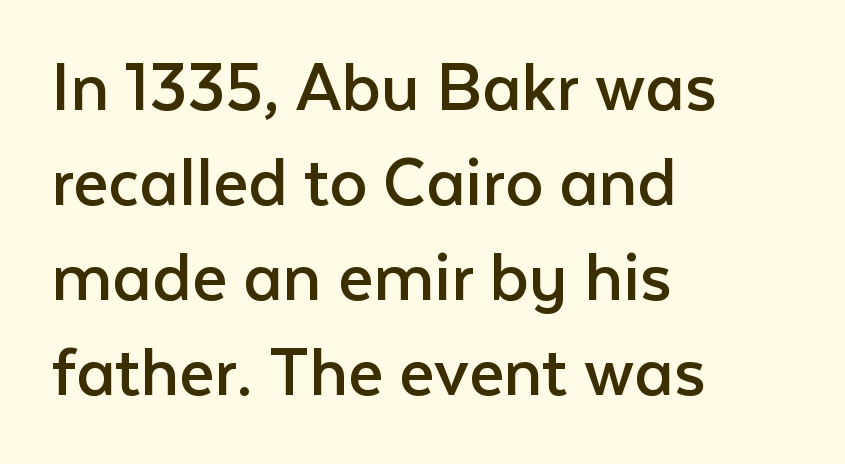
The image shows 76 px regular-weight sans-serif type, upright; set left-aligned, normal line spacing (1.25x), normal letter spacing, not underlined; low stroke contrast and a medium x-height.
